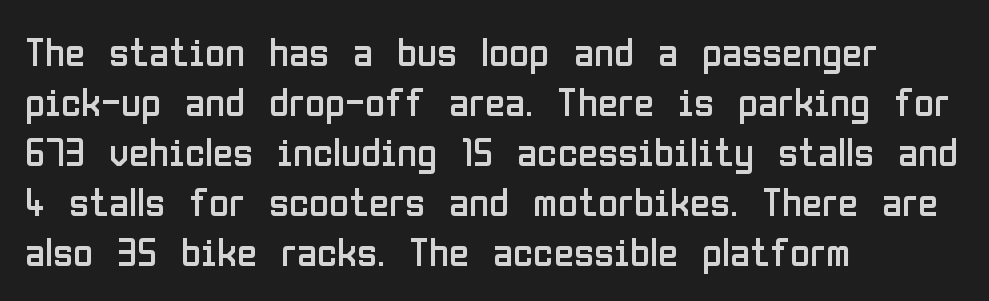
Q: Is the text bold? A: No.
Q: Is the text italic (slanted)? A: No, it is upright.
Q: Is the typeface a serif or a sans-serif typeface? A: Sans-serif.
Q: Is the text underlined? A: No.
Q: How is the paragraph aligned? A: Left-aligned.
Q: Is the spacing between letters normal or unusually wide? A: Normal.
Q: Width (condensed, normal, or wide)? A: Condensed.
Q: Stroke contrast? A: Low.
Q: x-height? A: Medium.
Q: Monospaced? A: No.
